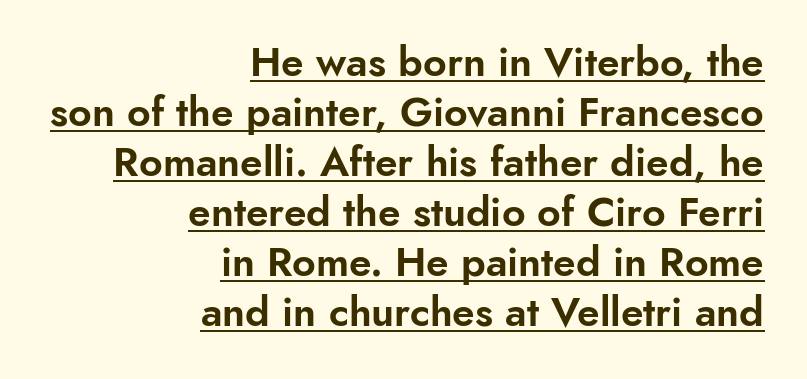
The image shows 41 px sans-serif type, upright; set right-aligned, line spacing 1.22x, normal letter spacing, underlined; low stroke contrast and a small x-height.
